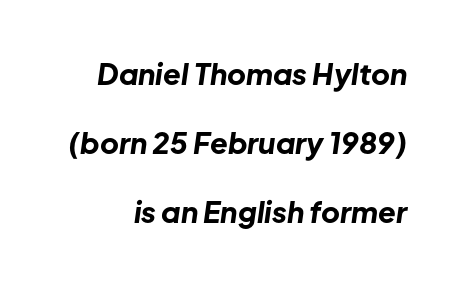
{"italic": "yes", "lean": "right", "slant_degrees": 8, "bold": "yes", "weight": "bold", "width": "normal", "stroke_contrast": "low", "x_height": "medium", "monospaced": "no", "underline": "no", "line_spacing": "loose", "line_spacing_ratio": 2.38, "letter_spacing": "normal", "letter_spacing_em": 0.0, "glyph_px": 29}
